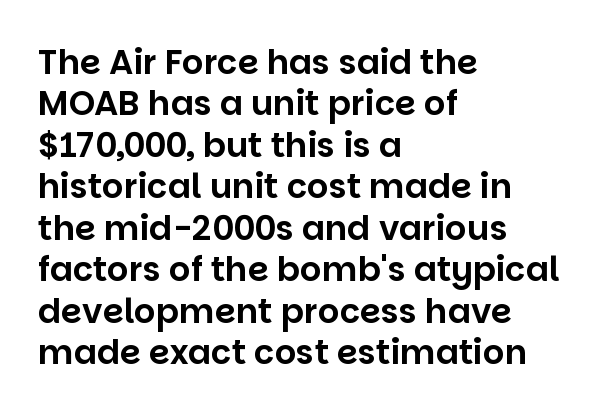
{"serif": "no", "italic": "no", "width": "normal", "stroke_contrast": "low", "x_height": "large", "monospaced": "no", "underline": "no", "align": "left", "line_spacing_ratio": 1.22, "letter_spacing": "normal", "letter_spacing_em": 0.0, "glyph_px": 34}
